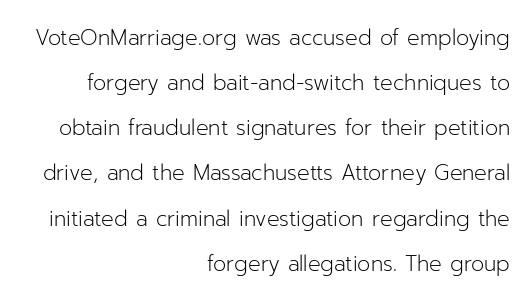
Compared with a typical body face, this is equally light or lighter still. Letters rest on an invisible, unmarked baseline. Compared with typical body copy, the letter spacing here is the same. Typeset ragged left — the right edge is the straight one.
